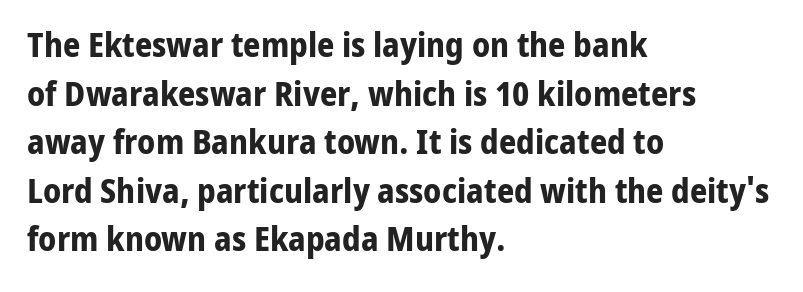
Q: Is the text bold? A: Yes.
Q: Is the text italic (slanted)? A: No, it is upright.
Q: Is the typeface a serif or a sans-serif typeface? A: Sans-serif.
Q: Is the text underlined? A: No.
Q: How is the paragraph aligned? A: Left-aligned.
Q: Is the spacing between letters normal or unusually wide? A: Normal.
Q: Is the spacing between lines tight, normal or loose? A: Normal.
Q: Width (condensed, normal, or wide)? A: Normal.
Q: Stroke contrast? A: Low.
Q: x-height? A: Medium.
Q: Monospaced? A: No.
